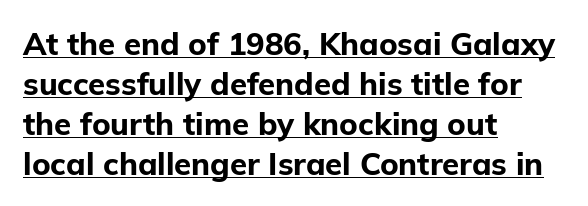
Q: Is the text bold? A: Yes.
Q: Is the text italic (slanted)? A: No, it is upright.
Q: Is the typeface a serif or a sans-serif typeface? A: Sans-serif.
Q: Is the text underlined? A: Yes.
Q: How is the paragraph aligned? A: Left-aligned.
Q: Is the spacing between letters normal or unusually wide? A: Normal.
Q: Is the spacing between lines tight, normal or loose? A: Normal.
Q: Width (condensed, normal, or wide)? A: Normal.
Q: Stroke contrast? A: Low.
Q: x-height? A: Medium.
Q: Monospaced? A: No.
